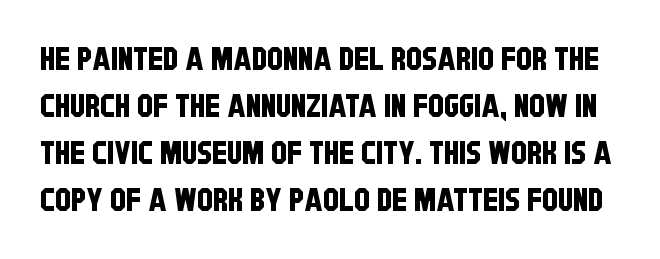
The rows are spaced the way most documents space them. The face used here is a sans, in the tradition of grotesques and geometrics. The zone under the glyphs is completely vacant. Inter-character spacing is left at the font's built-in metrics.
